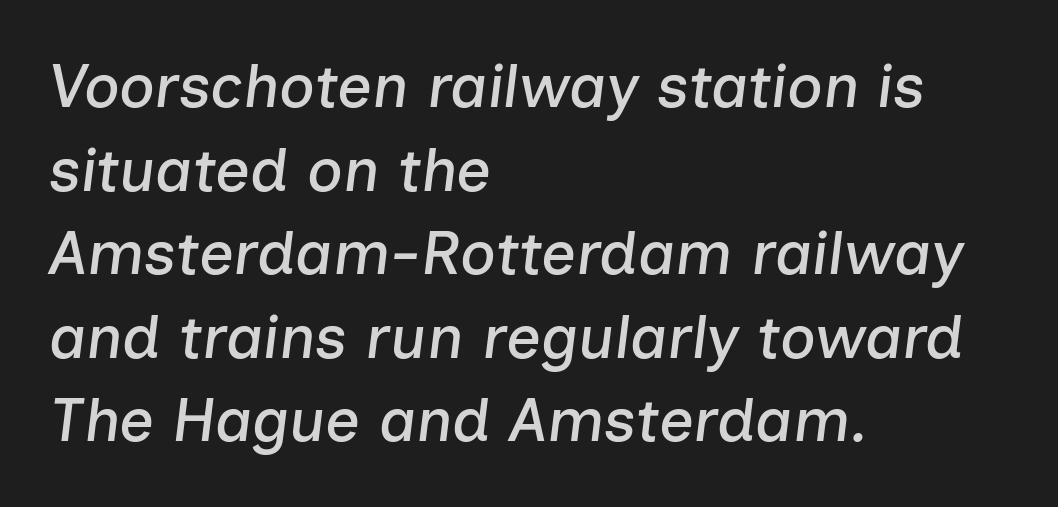
Q: Is the text italic (slanted)? A: Yes, it leans right by about 7 degrees.
Q: Is the text underlined? A: No.
Q: How is the paragraph aligned? A: Left-aligned.
Q: Is the spacing between letters normal or unusually wide? A: Normal.
Q: Is the spacing between lines tight, normal or loose? A: Normal.
Q: Width (condensed, normal, or wide)? A: Normal.
Q: Stroke contrast? A: Low.
Q: x-height? A: Medium.
Q: Monospaced? A: No.
